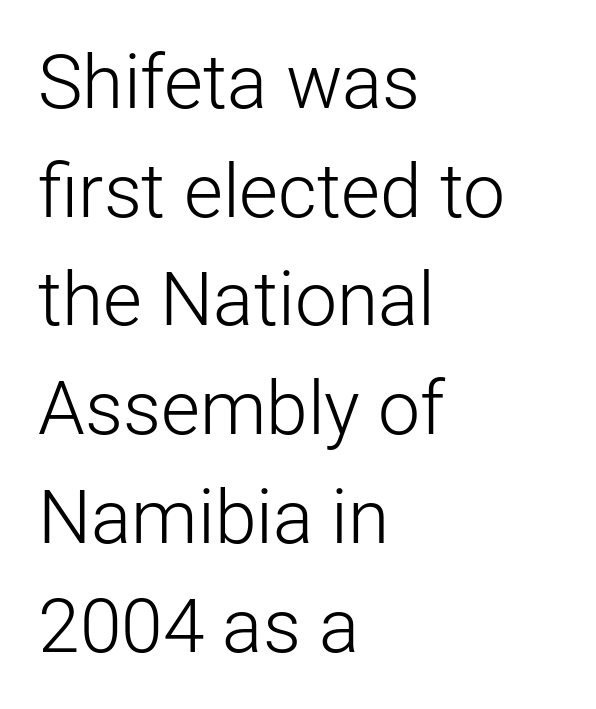
There is no visible air inserted between adjacent glyphs. Rendered with straight, roman letterforms. The ragged edge is on the right, which tells us the setting is flush left. Anything drawn beneath the words? Only blank space.
